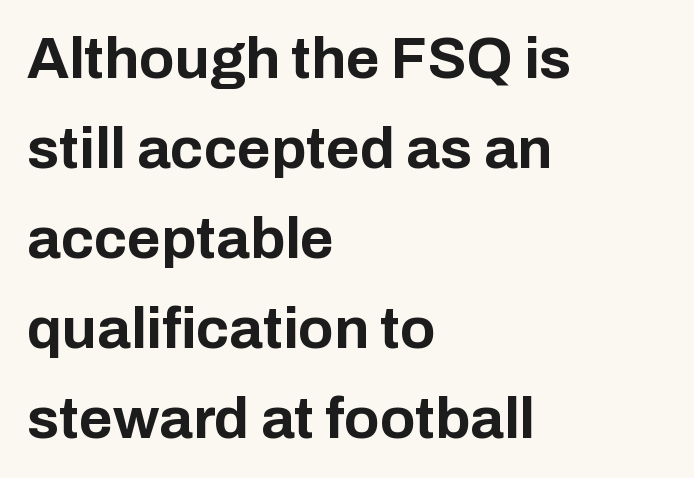
{"serif": "no", "italic": "no", "bold": "yes", "weight": "bold", "width": "normal", "stroke_contrast": "low", "x_height": "medium", "monospaced": "no", "underline": "no", "align": "left", "line_spacing": "normal", "line_spacing_ratio": 1.55, "letter_spacing": "normal", "letter_spacing_em": 0.0, "glyph_px": 58}
